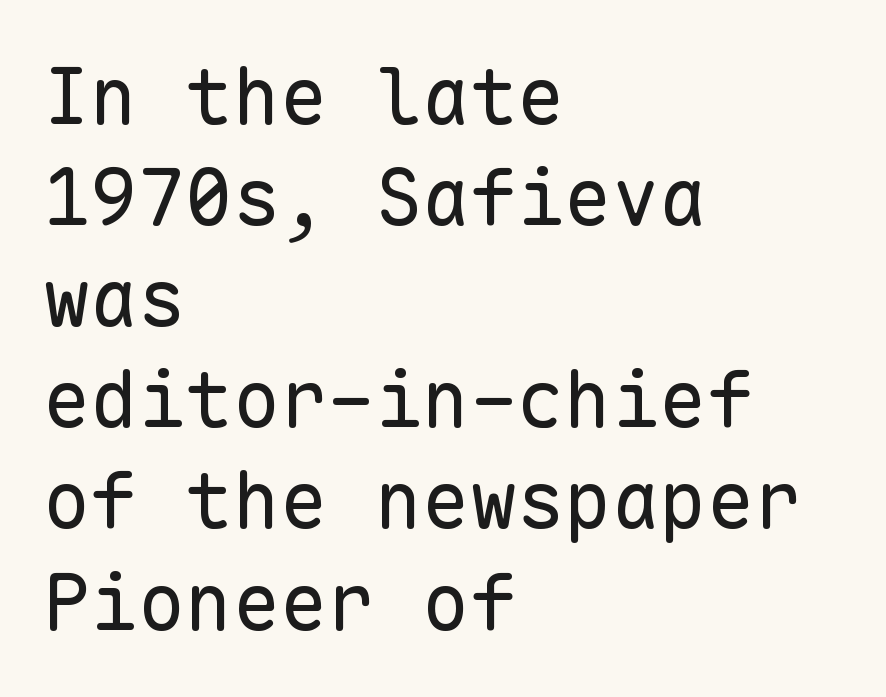
Q: Is the text bold? A: No.
Q: Is the text italic (slanted)? A: No, it is upright.
Q: Is the typeface a serif or a sans-serif typeface? A: Sans-serif.
Q: Is the text underlined? A: No.
Q: How is the paragraph aligned? A: Left-aligned.
Q: Is the spacing between letters normal or unusually wide? A: Normal.
Q: Is the spacing between lines tight, normal or loose? A: Normal.
Q: Width (condensed, normal, or wide)? A: Normal.
Q: Stroke contrast? A: Low.
Q: x-height? A: Medium.
Q: Monospaced? A: Yes.
